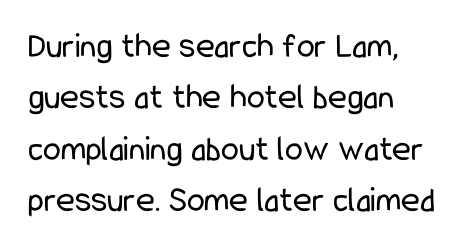
Q: Is the text bold? A: No.
Q: Is the text italic (slanted)? A: No, it is upright.
Q: Is the typeface a serif or a sans-serif typeface? A: Sans-serif.
Q: Is the text underlined? A: No.
Q: How is the paragraph aligned? A: Left-aligned.
Q: Is the spacing between letters normal or unusually wide? A: Normal.
Q: Is the spacing between lines tight, normal or loose? A: Normal.
Q: Width (condensed, normal, or wide)? A: Condensed.
Q: Stroke contrast? A: Low.
Q: x-height? A: Medium.
Q: Monospaced? A: No.
